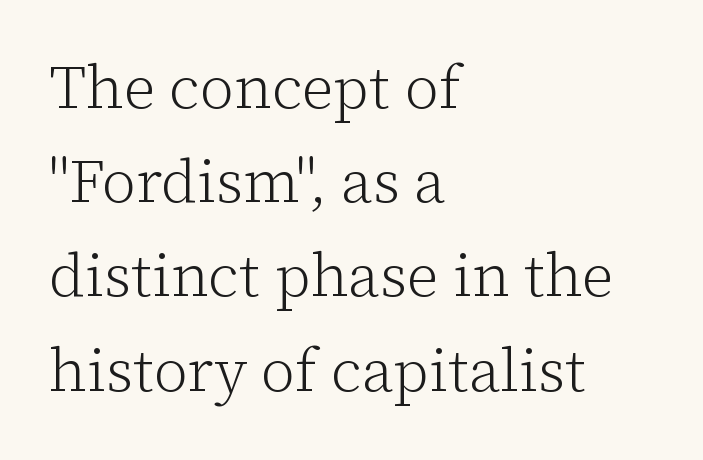
A typesetter would call this zero additional tracking. Teacher's note: observe the even left margin — that is flush-left alignment. Stroke mass is kept to a normal reading level or below. If you measured baseline to baseline, you'd find a middling distance. Letters rest on an invisible, unmarked baseline.
